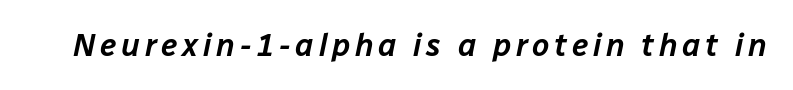
The image shows 31 px text type, italic (leaning right); set not underlined; low stroke contrast and a medium x-height.
